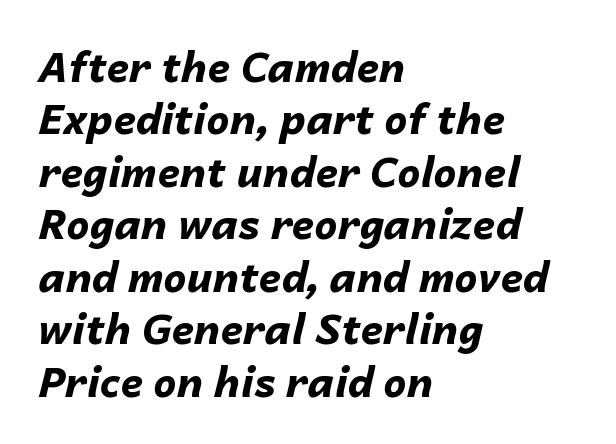
Q: Is the text bold? A: Yes.
Q: Is the text italic (slanted)? A: Yes, it leans right by about 14 degrees.
Q: Is the text underlined? A: No.
Q: How is the paragraph aligned? A: Left-aligned.
Q: Is the spacing between letters normal or unusually wide? A: Normal.
Q: Is the spacing between lines tight, normal or loose? A: Normal.
Q: Width (condensed, normal, or wide)? A: Normal.
Q: Stroke contrast? A: Low.
Q: x-height? A: Medium.
Q: Monospaced? A: No.
